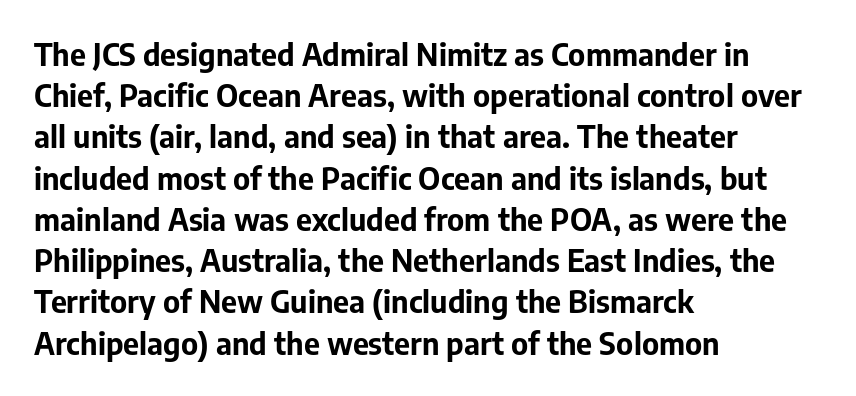
The image shows 31 px bold sans-serif type, upright; set left-aligned, normal line spacing (1.33x), normal letter spacing, not underlined; low stroke contrast and a medium x-height.
